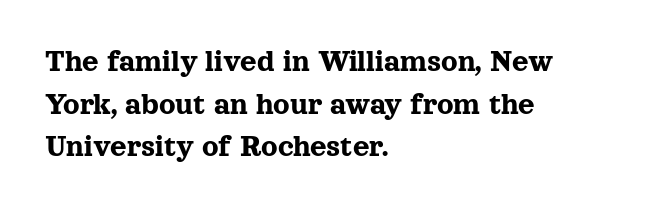
The face used here is rendered with its standard letterfit. Teacher's note: observe the even left margin — that is flush-left alignment. You could not count columns in this text — the font is proportionally spaced. Horizontal bands of white between lines are of average thickness. The area under the type is left untouched.
